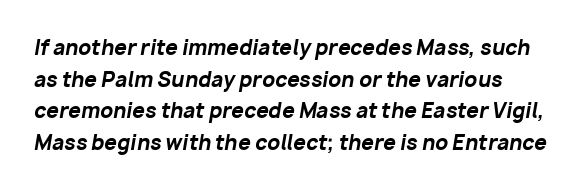
{"italic": "yes", "lean": "right", "slant_degrees": 10, "bold": "yes", "underline": "no", "line_spacing": "normal", "line_spacing_ratio": 1.58, "letter_spacing": "normal", "letter_spacing_em": 0.0, "glyph_px": 20}
